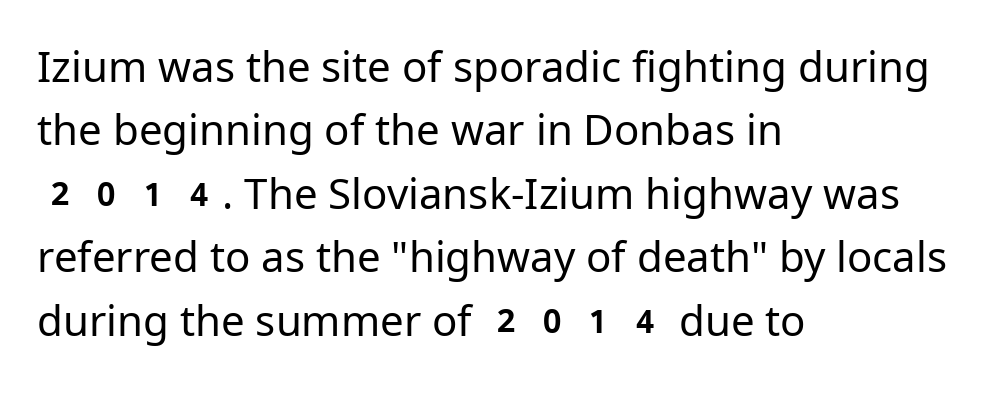
Q: Is the text bold? A: No.
Q: Is the text italic (slanted)? A: No, it is upright.
Q: Is the typeface a serif or a sans-serif typeface? A: Sans-serif.
Q: Is the text underlined? A: No.
Q: How is the paragraph aligned? A: Left-aligned.
Q: Is the spacing between letters normal or unusually wide? A: Normal.
Q: Is the spacing between lines tight, normal or loose? A: Normal.
Q: Width (condensed, normal, or wide)? A: Normal.
Q: Stroke contrast? A: Low.
Q: x-height? A: Medium.
Q: Monospaced? A: No.
